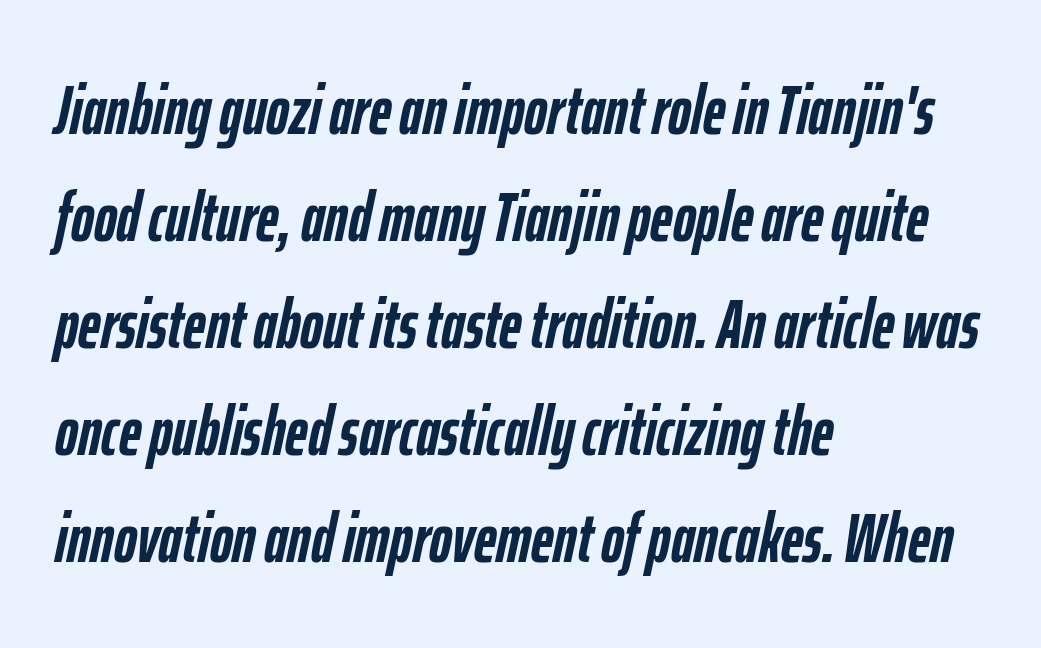
The image shows 69 px semibold, condensed type, italic (leaning right); set left-aligned, normal line spacing (1.55x), normal letter spacing, not underlined; low stroke contrast and a medium x-height.
